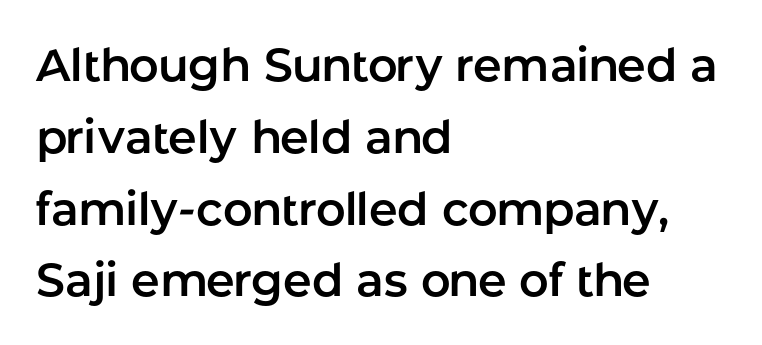
Q: Is the text italic (slanted)? A: No, it is upright.
Q: Is the typeface a serif or a sans-serif typeface? A: Sans-serif.
Q: Is the text underlined? A: No.
Q: How is the paragraph aligned? A: Left-aligned.
Q: Is the spacing between letters normal or unusually wide? A: Normal.
Q: Is the spacing between lines tight, normal or loose? A: Normal.
Q: Width (condensed, normal, or wide)? A: Normal.
Q: Stroke contrast? A: Low.
Q: x-height? A: Medium.
Q: Monospaced? A: No.
